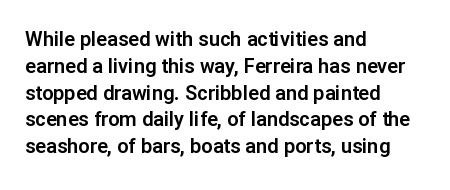
The vertical gap from one line to the next is medium. The letters sit at their default tracking, neither squeezed nor spread. A student would call this left alignment; a typographer would say flush left, rag right. Does the lettering tilt? It doesn't — this is upright.
